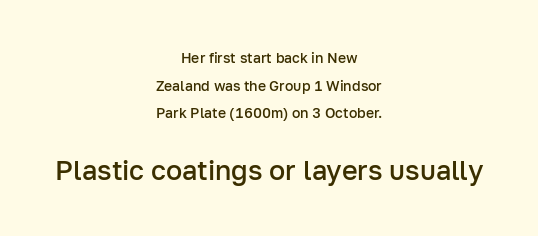
Beneath every word, the page is bare. Layout note: lines centered. As a designer I'd log this as weight 600, semibold. Is the letter spacing exaggerated? No — it looks like the ordinary default. The letters stand upright; this is a roman face.
